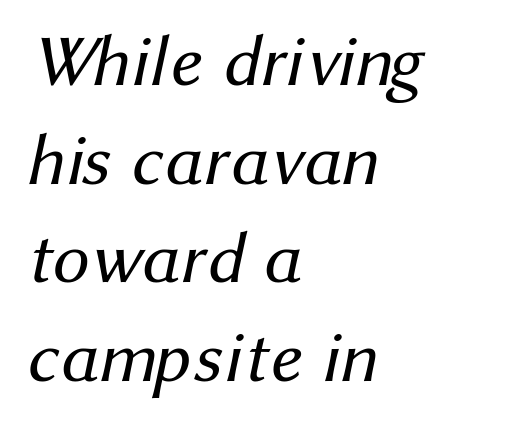
Q: Is the text bold? A: No.
Q: Is the typeface a serif or a sans-serif typeface? A: Sans-serif.
Q: Is the text underlined? A: No.
Q: How is the paragraph aligned? A: Left-aligned.
Q: Is the spacing between letters normal or unusually wide? A: Normal.
Q: Is the spacing between lines tight, normal or loose? A: Normal.
Q: Width (condensed, normal, or wide)? A: Normal.
Q: Stroke contrast? A: Medium.
Q: x-height? A: Medium.
Q: Monospaced? A: No.
